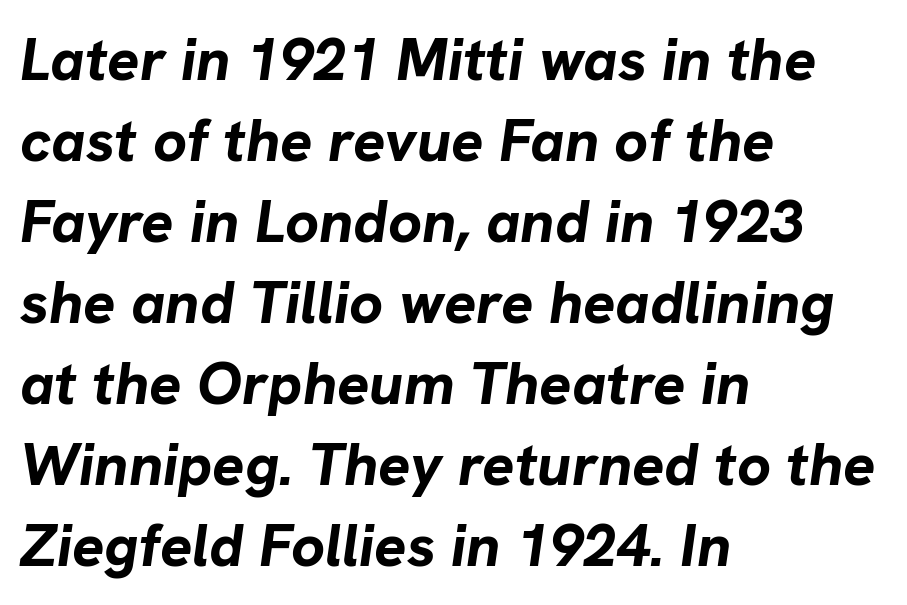
The image shows 60 px bold type, italic (leaning right); set left-aligned, normal line spacing (1.35x), normal letter spacing, not underlined; low stroke contrast and a medium x-height.
